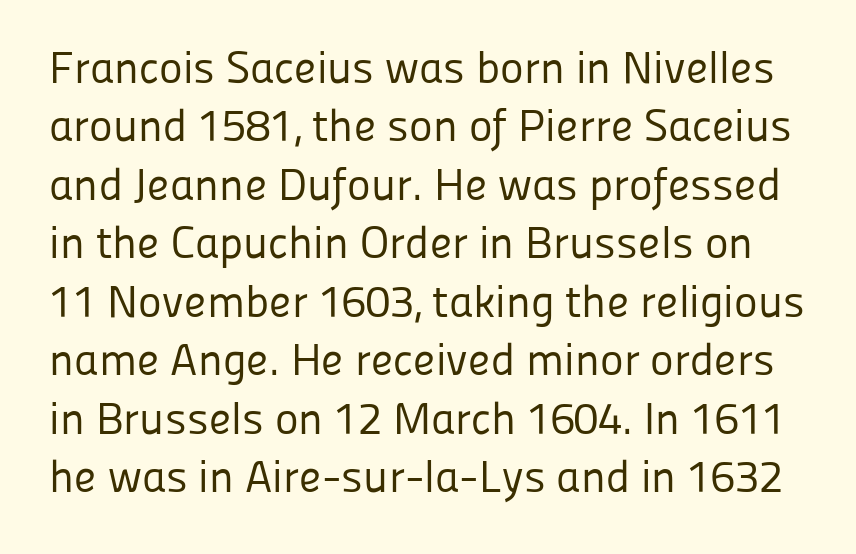
The image shows 45 px regular-weight sans-serif type, upright; set normal line spacing (1.3x), normal letter spacing, not underlined; low stroke contrast and a medium x-height.
